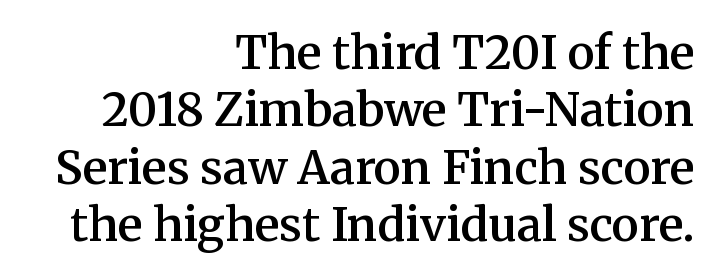
{"serif": "yes", "italic": "no", "bold": "semi", "weight": "semibold", "width": "normal", "stroke_contrast": "medium", "x_height": "medium", "monospaced": "no", "underline": "no", "align": "right", "line_spacing": "normal", "line_spacing_ratio": 1.25, "letter_spacing": "normal", "letter_spacing_em": 0.0, "glyph_px": 46}
